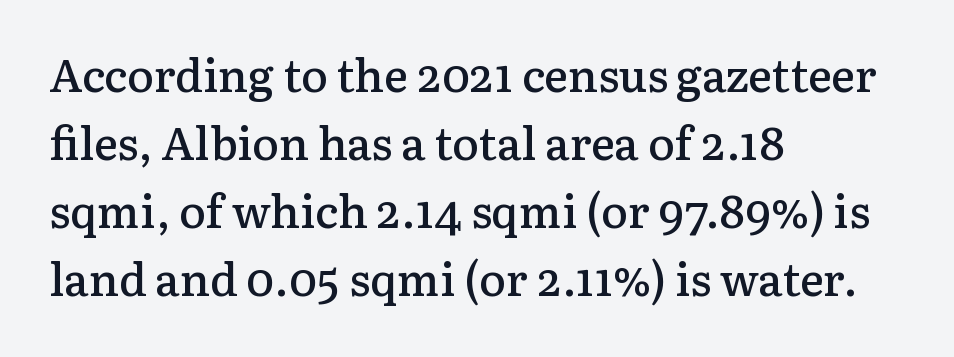
The rendering uses a moderate line-height, typical for paragraphs. The axis of the letterforms is exactly vertical. Firm but not heavy-handed strokes: this text is semibold. The passage shown has conventional tracking throughout. Yep, those are serifs on the letters. The strip under each line holds only bare page.
